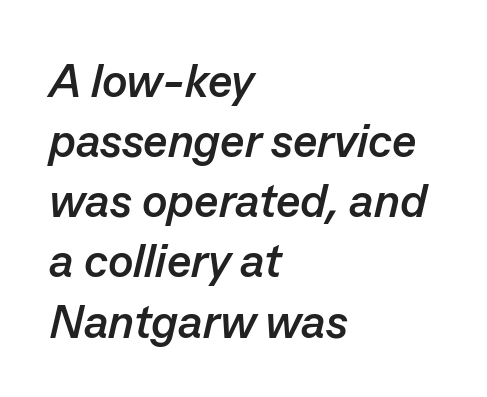
Notice how descenders clear the ascenders below comfortably — that's standard leading. Is this a fixed-width face? No — the glyphs have proportional, varying widths. The rendering keeps characters at their native spacing. Look at the stroke-to-counter ratio: heavy, a bold. The face used here has a pronounced slope to its letters.
